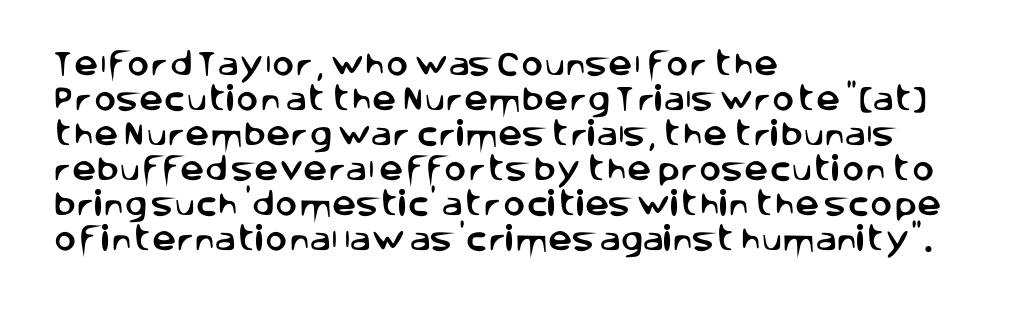
Q: Is the text italic (slanted)? A: No, it is upright.
Q: Is the text underlined? A: No.
Q: How is the paragraph aligned? A: Left-aligned.
Q: Is the spacing between letters normal or unusually wide? A: Normal.
Q: Is the spacing between lines tight, normal or loose? A: Normal.
